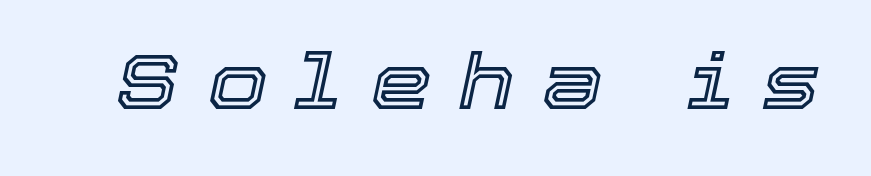
Q: Is the text italic (slanted)? A: Yes, it leans right by about 12 degrees.
Q: Is the text underlined? A: No.
Q: Is the spacing between letters normal or unusually wide? A: Unusually wide.
Q: Width (condensed, normal, or wide)? A: Normal.
Q: x-height? A: Medium.
Q: Monospaced? A: No.
